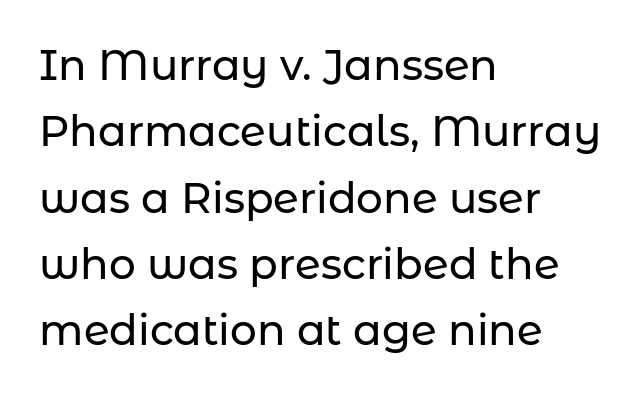
Q: Is the text italic (slanted)? A: No, it is upright.
Q: Is the typeface a serif or a sans-serif typeface? A: Sans-serif.
Q: Is the text underlined? A: No.
Q: How is the paragraph aligned? A: Left-aligned.
Q: Is the spacing between letters normal or unusually wide? A: Normal.
Q: Is the spacing between lines tight, normal or loose? A: Normal.
Q: Width (condensed, normal, or wide)? A: Normal.
Q: Stroke contrast? A: Low.
Q: x-height? A: Medium.
Q: Monospaced? A: No.
